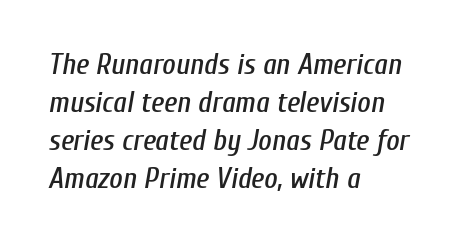
Leading: standard. Check the space under the baseline: it is left empty. Does extra space separate the letters? No, they use regular spacing. Notice how the stems are inclined rather than vertical — that's the hallmark of italics. The text block is weighted toward the left margin, trailing off unevenly rightward.
